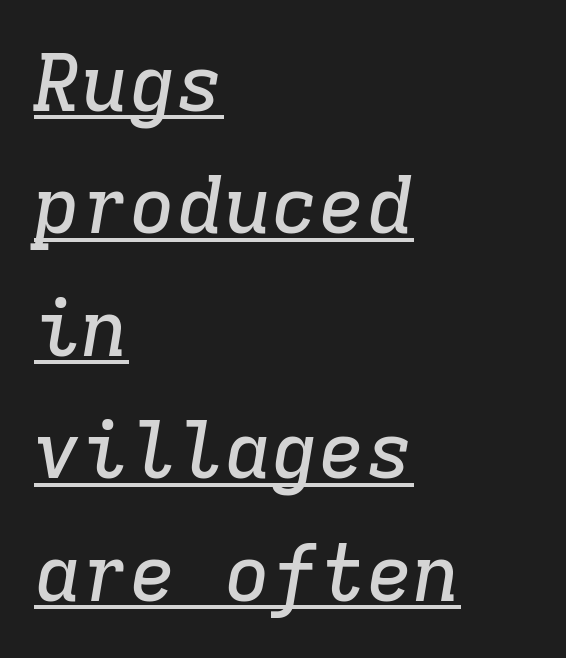
The image shows 79 px serif type, italic (leaning right), monospaced; set left-aligned, normal line spacing (1.55x), normal letter spacing, underlined; low stroke contrast and a medium x-height.
